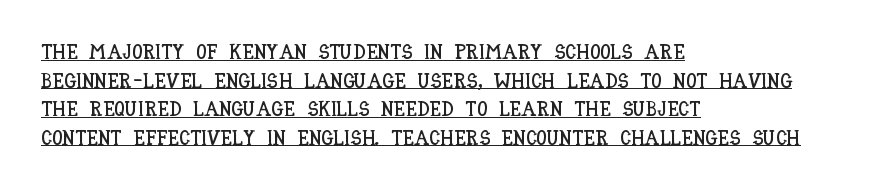
{"italic": "no", "underline": "yes", "align": "left", "line_spacing": "normal", "line_spacing_ratio": 1.36, "letter_spacing": "normal", "letter_spacing_em": 0.0, "glyph_px": 21}
